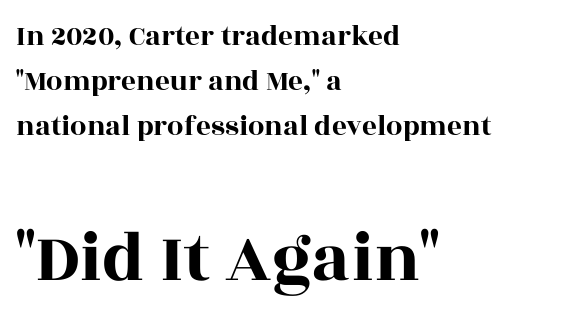
The axis of the letterforms is exactly vertical. Is this a fixed-width face? No — the glyphs have proportional, varying widths. Caption: upper text group reduced, lower text group enlarged. Each letter's strokes conclude with small projecting serifs. The paragraph has a hard left edge and a soft right edge. A normal amount of white space separates one row of letters from the next.
